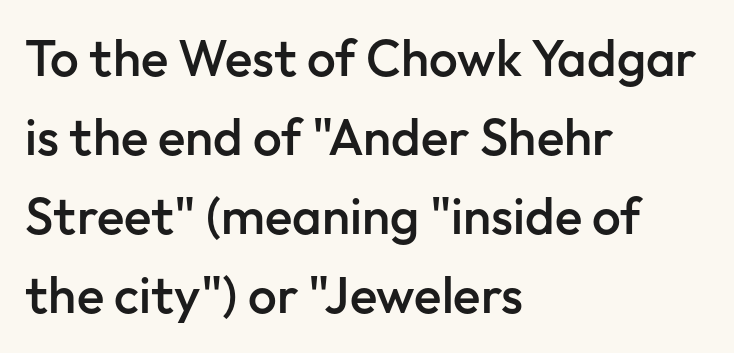
Q: Is the text bold? A: Semi-bold.
Q: Is the text italic (slanted)? A: No, it is upright.
Q: Is the typeface a serif or a sans-serif typeface? A: Sans-serif.
Q: Is the text underlined? A: No.
Q: How is the paragraph aligned? A: Left-aligned.
Q: Is the spacing between letters normal or unusually wide? A: Normal.
Q: Is the spacing between lines tight, normal or loose? A: Normal.
Q: Width (condensed, normal, or wide)? A: Normal.
Q: Stroke contrast? A: Low.
Q: x-height? A: Medium.
Q: Monospaced? A: No.
